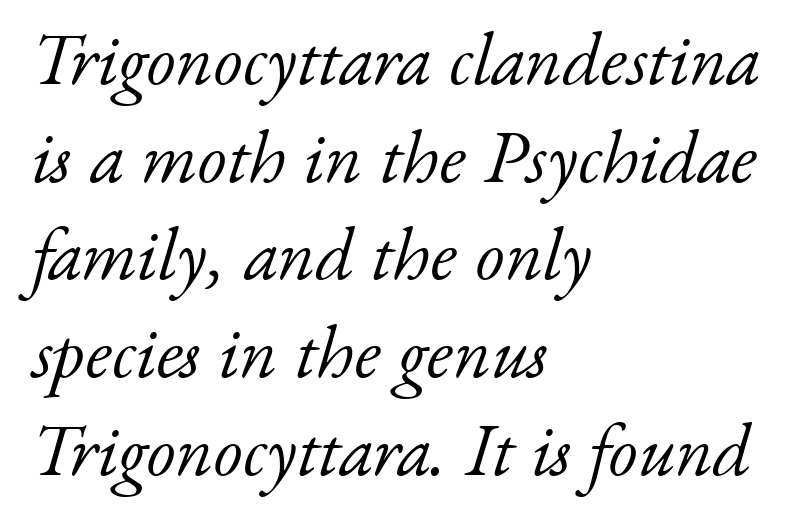
The image shows 74 px light serif type, italic (leaning right); set left-aligned, normal line spacing (1.32x), normal letter spacing, not underlined; low stroke contrast and a small x-height.
